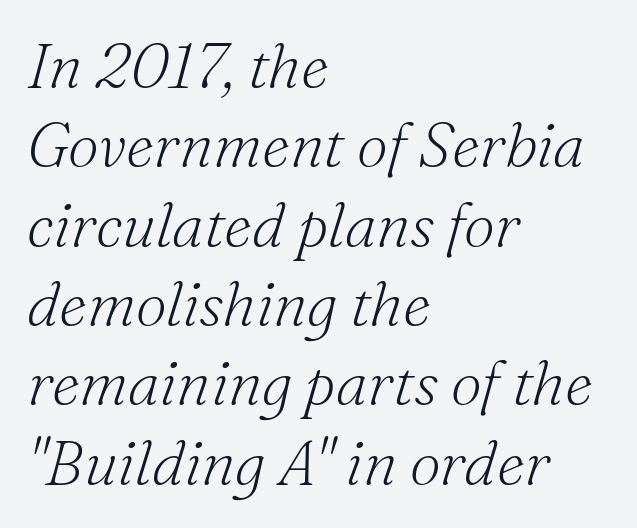
The image shows 62 px light serif type, italic (leaning right); set left-aligned, normal line spacing (1.28x), normal letter spacing, not underlined; medium stroke contrast and a small x-height.
